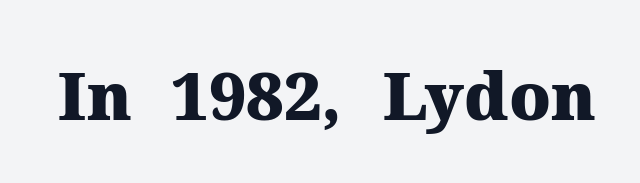
{"serif": "yes", "italic": "no", "bold": "yes", "weight": "heavy", "width": "normal", "stroke_contrast": "medium", "x_height": "medium", "monospaced": "no", "underline": "no", "letter_spacing": "normal", "letter_spacing_em": 0.0, "glyph_px": 66}
